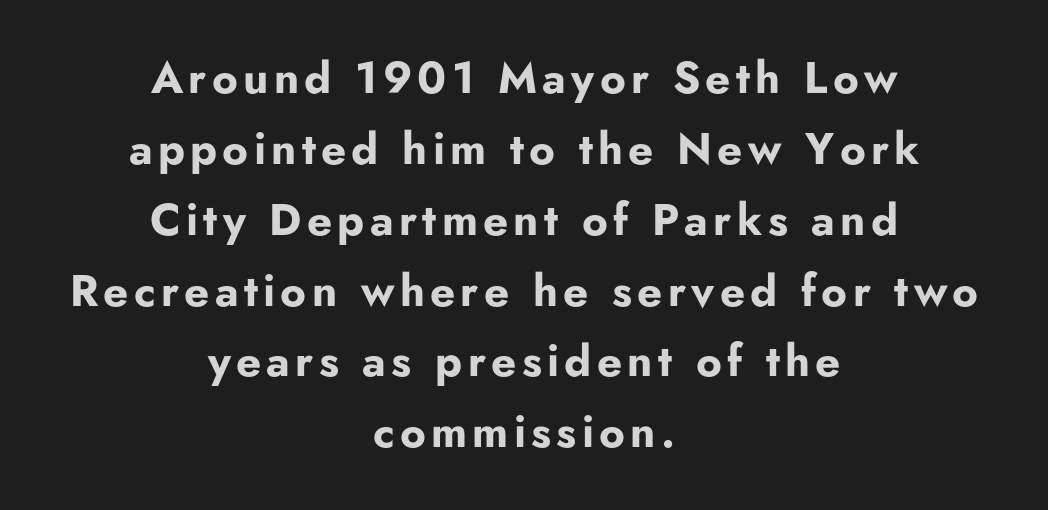
{"serif": "no", "italic": "no", "bold": "yes", "weight": "bold", "width": "normal", "stroke_contrast": "low", "x_height": "small", "monospaced": "no", "underline": "no", "align": "center", "line_spacing": "normal", "line_spacing_ratio": 1.61, "glyph_px": 44}
